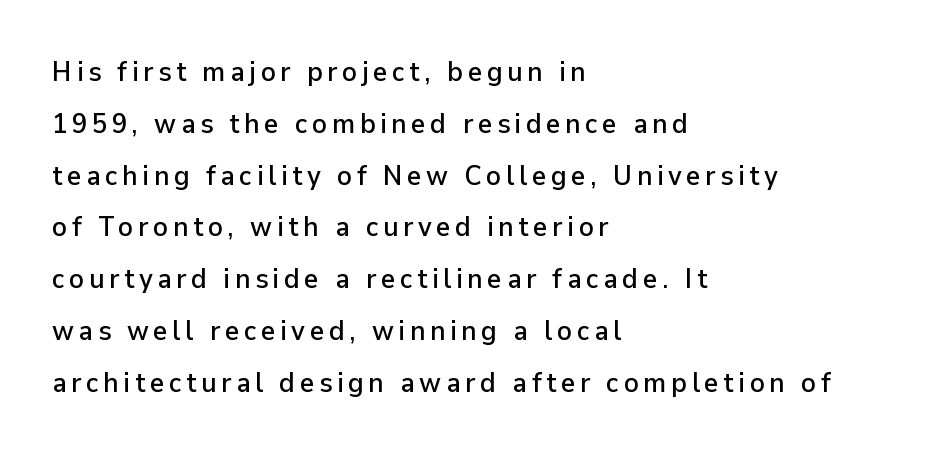
These lines were composed using upright roman letters. Here the designer chose a conventional face with non-uniform glyph widths. A typesetter would label this face a sans. Each row of text sits above clean, open space. This rendering uses left alignment, leaving the right contour irregular.
